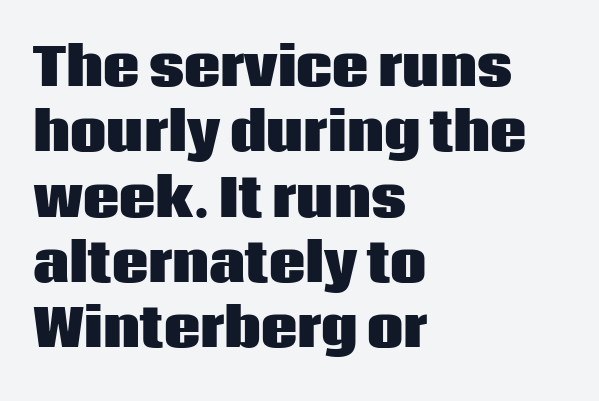
Grotesque or geometric, the face here clearly has no serifs. Letters rest on an invisible, unmarked baseline. Vertical spacing — default. The lines are quadded left. There is no visible air inserted between adjacent glyphs. Summary of weight: heavy, a full bold.
